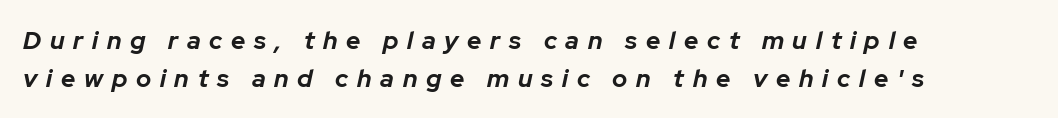
Q: Is the text bold? A: Yes.
Q: Is the text italic (slanted)? A: Yes, it leans right by about 12 degrees.
Q: Is the text underlined? A: No.
Q: How is the paragraph aligned? A: Left-aligned.
Q: Is the spacing between letters normal or unusually wide? A: Unusually wide.
Q: Is the spacing between lines tight, normal or loose? A: Normal.
